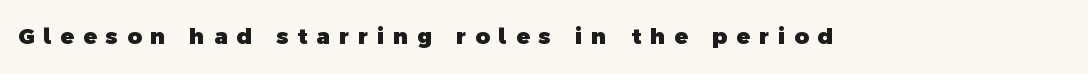
The image shows 22 px bold type; set unusually wide letter spacing (+0.41 em), not underlined.
